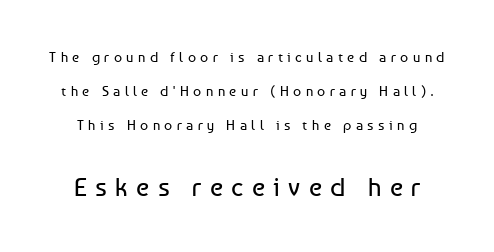
Q: Is the text bold? A: No.
Q: Is the text italic (slanted)? A: No, it is upright.
Q: Is the text underlined? A: No.
Q: Is the spacing between letters normal or unusually wide? A: Unusually wide.
Q: Is the spacing between lines tight, normal or loose? A: Loose.
Q: Which block of text is set in a larger size, the first (top) or the second (bottom)? A: The second (bottom) one.
